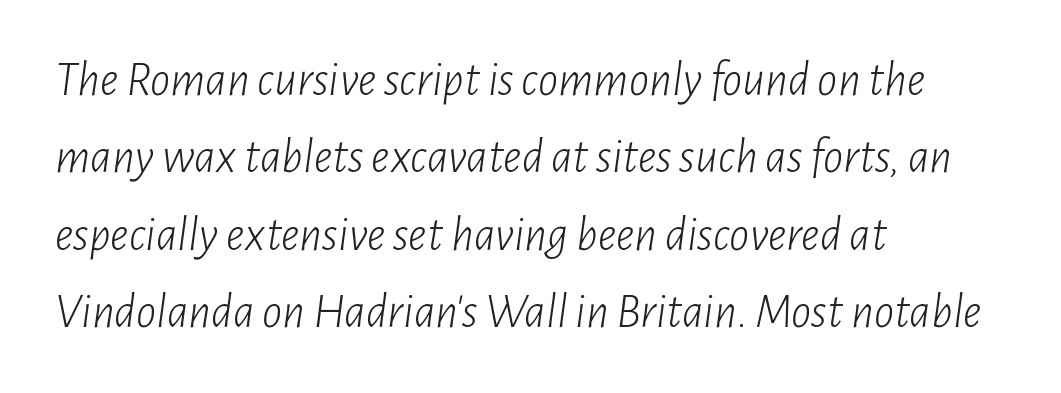
{"italic": "yes", "lean": "right", "slant_degrees": 7, "bold": "no", "weight": "light", "width": "condensed", "stroke_contrast": "low", "x_height": "medium", "monospaced": "no", "underline": "no", "align": "left", "line_spacing": "normal", "line_spacing_ratio": 1.55, "letter_spacing": "normal", "letter_spacing_em": 0.0, "glyph_px": 50}
